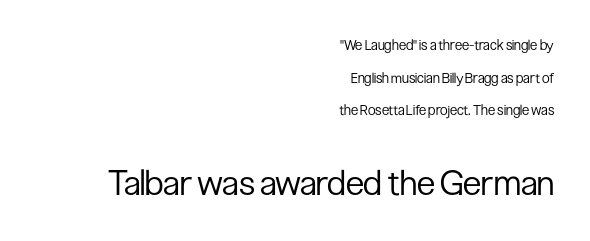
{"serif": "no", "italic": "no", "bold": "no", "weight": "regular", "width": "condensed", "stroke_contrast": "low", "x_height": "medium", "monospaced": "no", "underline": "no", "align": "right", "line_spacing": "loose", "line_spacing_ratio": 2.33, "letter_spacing": "normal", "letter_spacing_em": 0.0, "larger_block": "second", "size_ratio": 2.5, "glyph_px": 35}
